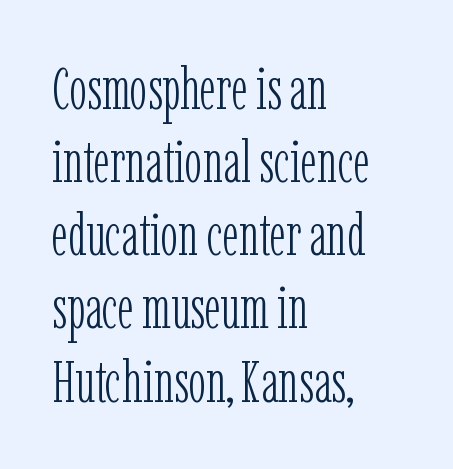
Think of a printed novel: that variable character pitch is what you see here. No chunkiness to these letters — they're not bold. Where is the straight margin? On the left. Caption: standard tracking, unaltered. Each row of text sits above clean, open space.
